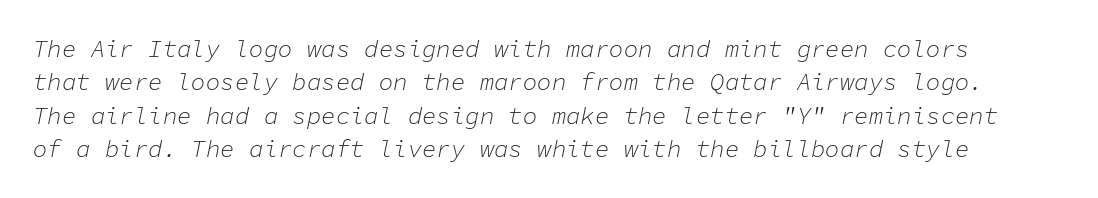
The image shows 24 px text type, italic (leaning right); set normal line spacing (1.39x), normal letter spacing, not underlined.
